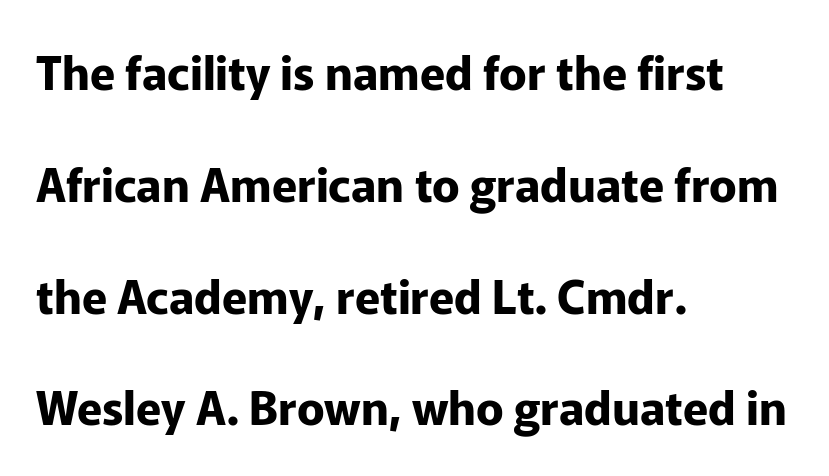
The image shows 46 px bold sans-serif type, upright; set left-aligned, loose line spacing (2.43x), normal letter spacing, not underlined; low stroke contrast and a medium x-height.
